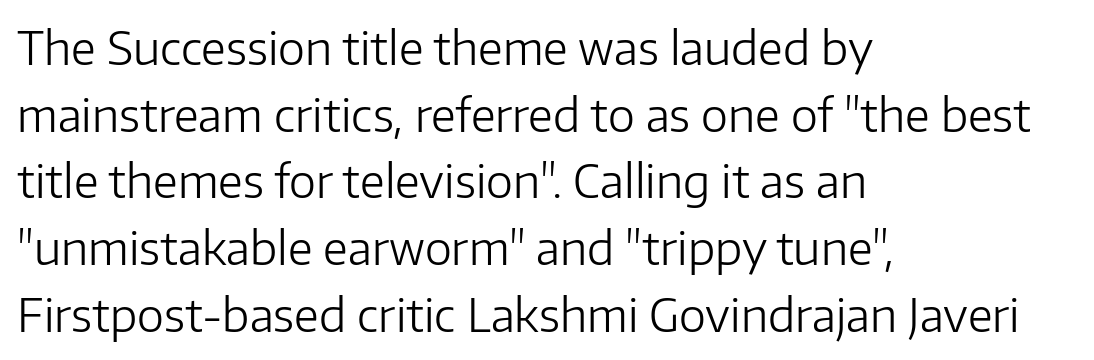
Q: Is the text bold? A: No.
Q: Is the text italic (slanted)? A: No, it is upright.
Q: Is the typeface a serif or a sans-serif typeface? A: Sans-serif.
Q: Is the text underlined? A: No.
Q: How is the paragraph aligned? A: Left-aligned.
Q: Is the spacing between letters normal or unusually wide? A: Normal.
Q: Is the spacing between lines tight, normal or loose? A: Normal.
Q: Width (condensed, normal, or wide)? A: Normal.
Q: Stroke contrast? A: Low.
Q: x-height? A: Medium.
Q: Monospaced? A: No.
